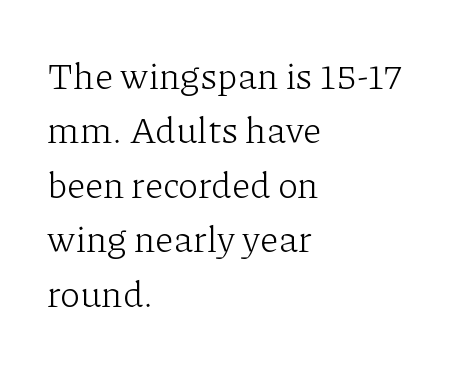
This is not heavy type; no bold has been used. The passage is arranged the way most books set body copy — flush left. Looks like regular typesetting: each glyph gets only the width it needs. The tracking reads as untouched default to a designer's eye. I'd call this a serif setting — the letters wear small feet. Successive baselines arrive at the customary interval.
